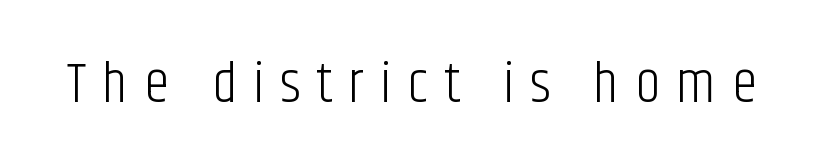
Q: Is the text bold? A: No.
Q: Is the text italic (slanted)? A: No, it is upright.
Q: Is the typeface a serif or a sans-serif typeface? A: Sans-serif.
Q: Is the text underlined? A: No.
Q: Is the spacing between letters normal or unusually wide? A: Unusually wide.
Q: Width (condensed, normal, or wide)? A: Condensed.
Q: Stroke contrast? A: Low.
Q: x-height? A: Large.
Q: Monospaced? A: No.
